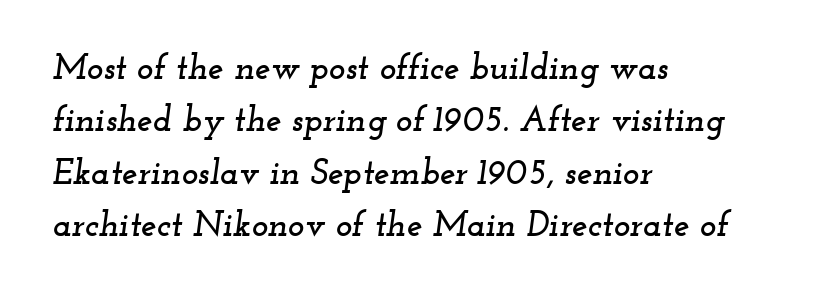
The image shows 35 px wide serif type, italic (leaning right); set left-aligned, normal line spacing (1.5x), normal letter spacing, not underlined; low stroke contrast and a small x-height.
